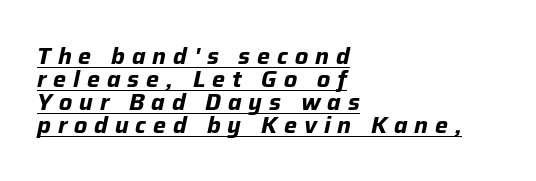
Q: Is the text bold? A: Yes.
Q: Is the text italic (slanted)? A: Yes, it leans right by about 12 degrees.
Q: Is the text underlined? A: Yes.
Q: How is the paragraph aligned? A: Left-aligned.
Q: Is the spacing between letters normal or unusually wide? A: Unusually wide.
Q: Is the spacing between lines tight, normal or loose? A: Tight.
